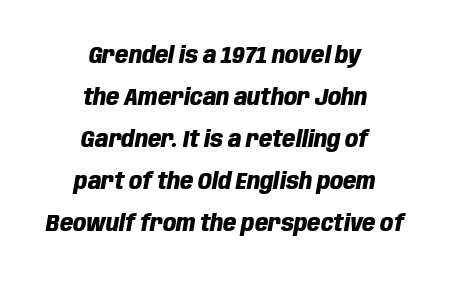
{"italic": "yes", "lean": "right", "slant_degrees": 10, "bold": "yes", "underline": "no", "align": "center", "line_spacing_ratio": 1.83, "letter_spacing": "normal", "letter_spacing_em": 0.0, "glyph_px": 23}
